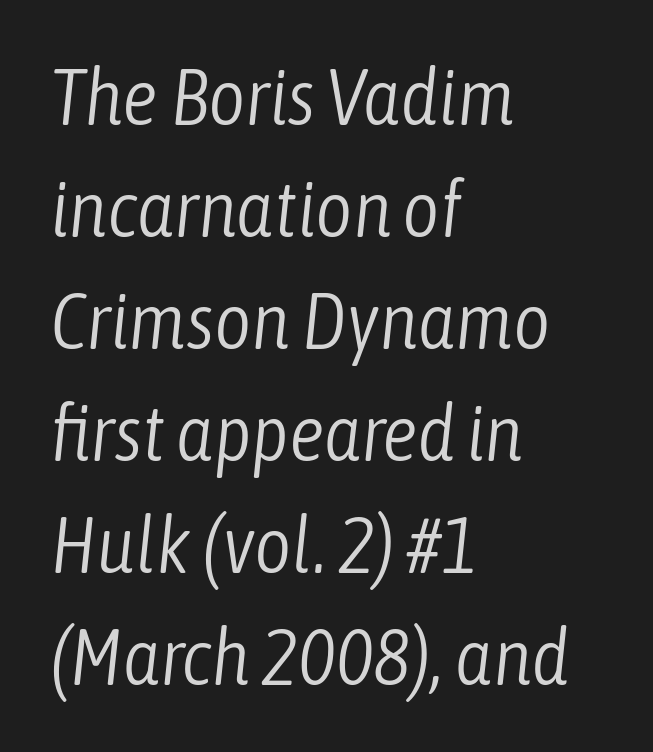
The letterforms sit at book weight or below. It's the slanting kind of type. Glance below the letters and you will spot only blank space. The typesetter chose a ragged-right arrangement here. Each word holds together tightly as a unit, with standard inter-letter gaps. This sample keeps an unexceptional amount of space between lines.
